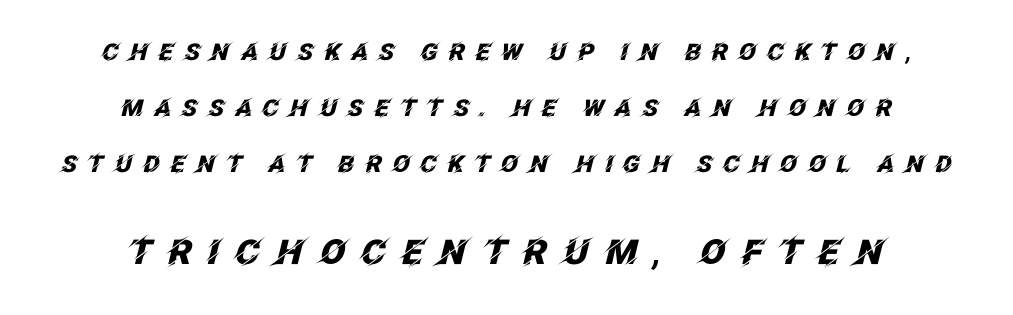
Layout note: lines centered. Posture: slanted. The rendering uses natural spacing where letterforms have individual widths. Compared with typical body copy, the letter spacing here is much looser.
